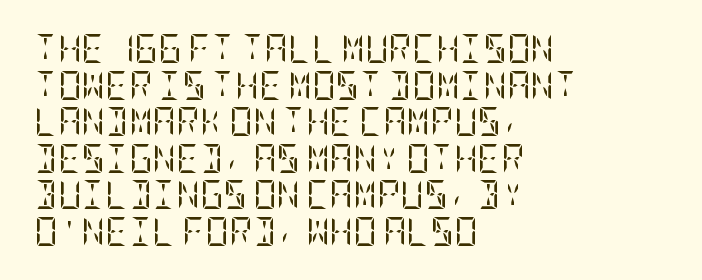
The image shows 29 px regular-weight, condensed serif type, upright; set left-aligned, normal line spacing (1.26x), normal letter spacing, not underlined; low stroke contrast and a large x-height.
